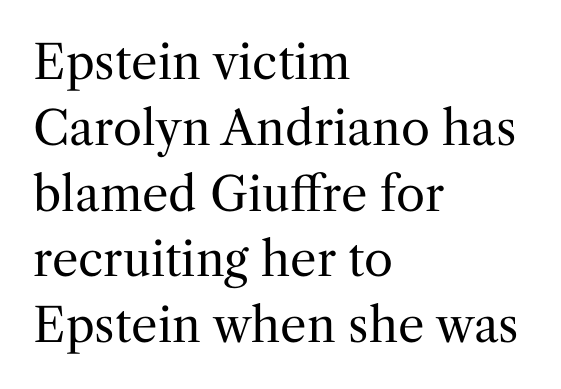
{"serif": "yes", "italic": "no", "bold": "no", "weight": "regular", "width": "normal", "stroke_contrast": "medium", "x_height": "medium", "monospaced": "no", "underline": "no", "align": "left", "line_spacing": "normal", "line_spacing_ratio": 1.4, "letter_spacing": "normal", "letter_spacing_em": 0.0, "glyph_px": 47}
